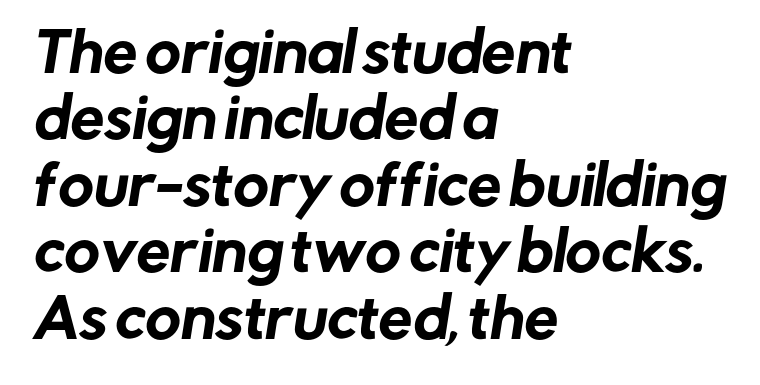
Q: Is the typeface a serif or a sans-serif typeface? A: Sans-serif.
Q: Is the text underlined? A: No.
Q: How is the paragraph aligned? A: Left-aligned.
Q: Is the spacing between letters normal or unusually wide? A: Normal.
Q: Width (condensed, normal, or wide)? A: Normal.
Q: Stroke contrast? A: Low.
Q: x-height? A: Medium.
Q: Monospaced? A: No.
